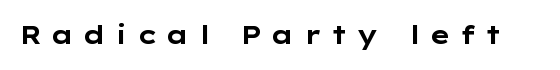
{"italic": "no", "bold": "yes", "underline": "no", "letter_spacing": "wide", "letter_spacing_em": 0.34, "glyph_px": 25}
